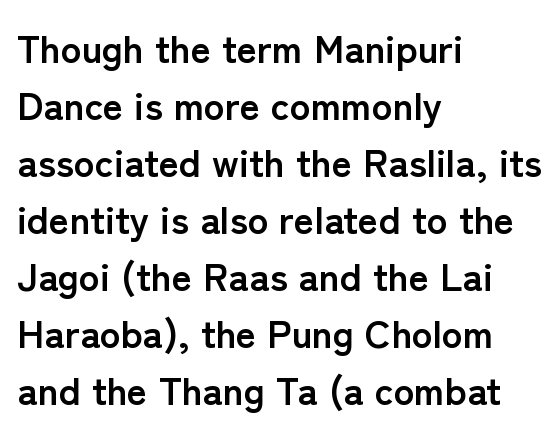
You can tell from the bare stems that sans-serif type was used. Character widths vary here, with narrow letters taking less room than wide ones. Descenders hang freely into open space. You'd pick this weight for a headline — it's a proper bold. What's the leading like? Ordinary, nothing unusual.
